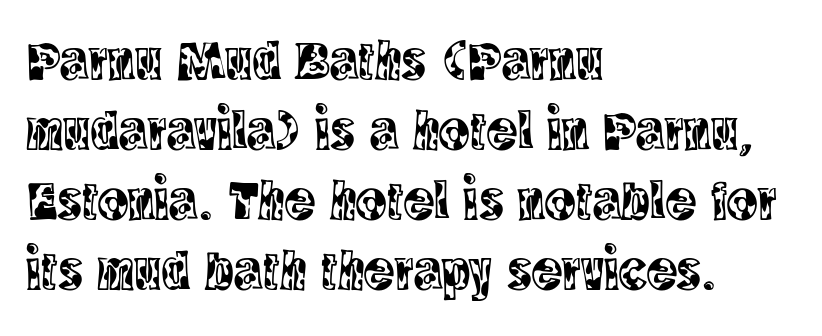
{"serif": "yes", "italic": "no", "width": "condensed", "x_height": "large", "monospaced": "no", "underline": "no", "align": "left", "line_spacing_ratio": 1.23, "letter_spacing": "normal", "letter_spacing_em": 0.0, "glyph_px": 57}
